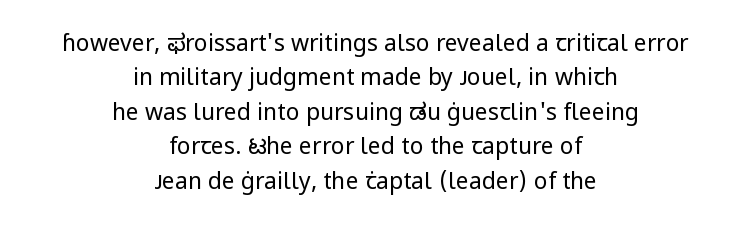
The vertical gap from one line to the next is medium. The letterforms sit at book weight or below. The compositor balanced each line on the midline. This sample uses plain, unmodified letter spacing. The lettering holds an erect, upright posture throughout. Each row of text sits above clean, open space.
